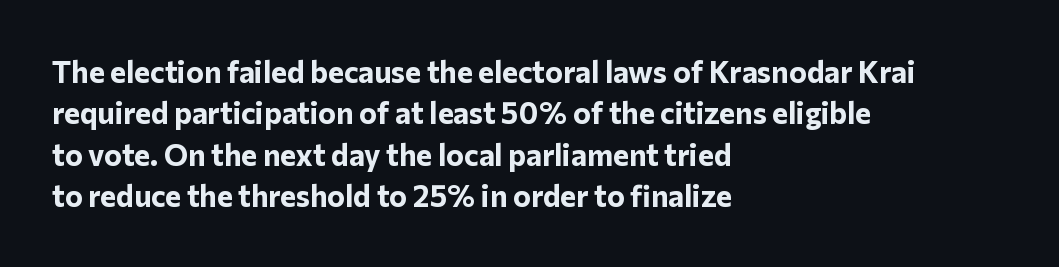
A full-strength bold gives these letters their thick strokes. Caption: standard tracking, unaltered. Every stem runs plumb, perpendicular to the baseline. The space beneath each line is pristine and unruled.
